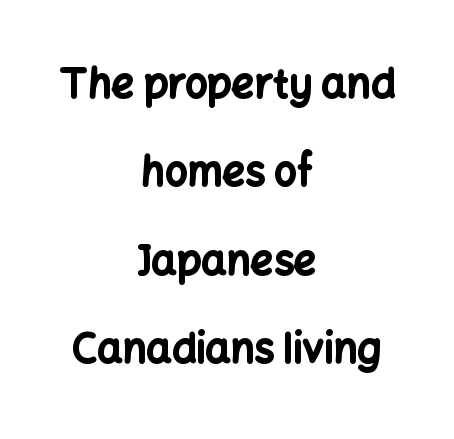
{"serif": "no", "italic": "no", "bold": "yes", "weight": "bold", "width": "normal", "stroke_contrast": "low", "x_height": "medium", "monospaced": "no", "underline": "no", "align": "center", "line_spacing": "loose", "line_spacing_ratio": 2.21, "letter_spacing": "normal", "letter_spacing_em": 0.0, "glyph_px": 40}
